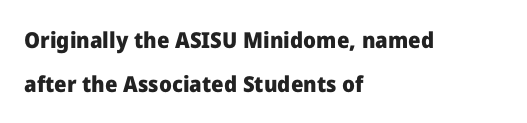
{"italic": "no", "bold": "yes", "underline": "no", "align": "left", "line_spacing": "loose", "line_spacing_ratio": 1.99, "letter_spacing": "normal", "letter_spacing_em": 0.0, "glyph_px": 22}
